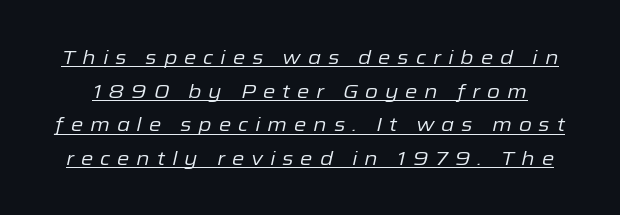
The image shows 20 px text type, italic (leaning right); set normal line spacing (1.68x), unusually wide letter spacing (+0.34 em), underlined.
